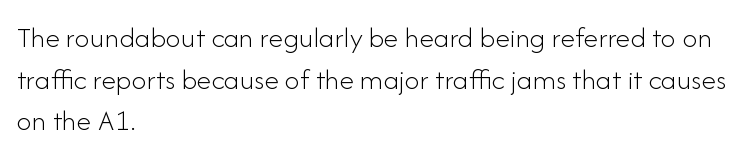
{"serif": "no", "italic": "no", "bold": "no", "weight": "light", "width": "normal", "stroke_contrast": "low", "x_height": "small", "monospaced": "no", "underline": "no", "align": "left", "line_spacing": "normal", "line_spacing_ratio": 1.39, "letter_spacing": "normal", "letter_spacing_em": 0.0, "glyph_px": 30}
